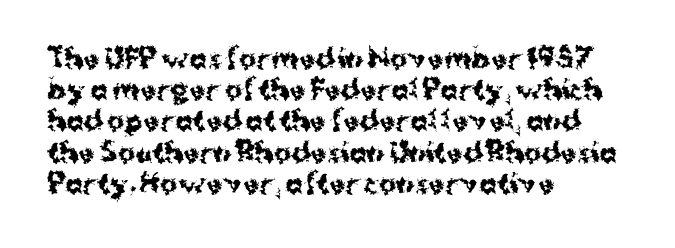
{"italic": "no", "bold": "yes", "underline": "no", "align": "left", "line_spacing_ratio": 1.2, "letter_spacing": "normal", "letter_spacing_em": 0.0, "glyph_px": 26}
